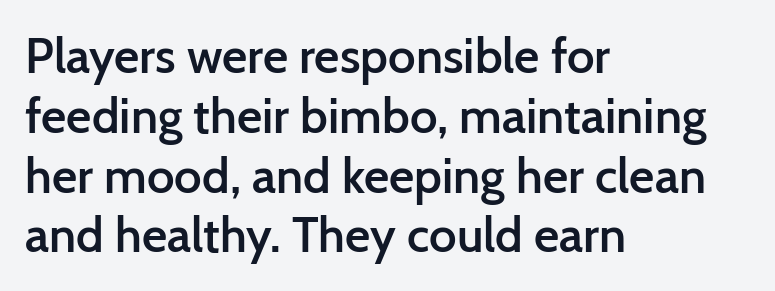
Q: Is the text bold? A: Semi-bold.
Q: Is the text italic (slanted)? A: No, it is upright.
Q: Is the typeface a serif or a sans-serif typeface? A: Sans-serif.
Q: Is the text underlined? A: No.
Q: How is the paragraph aligned? A: Left-aligned.
Q: Is the spacing between letters normal or unusually wide? A: Normal.
Q: Width (condensed, normal, or wide)? A: Normal.
Q: Stroke contrast? A: Low.
Q: x-height? A: Medium.
Q: Monospaced? A: No.
